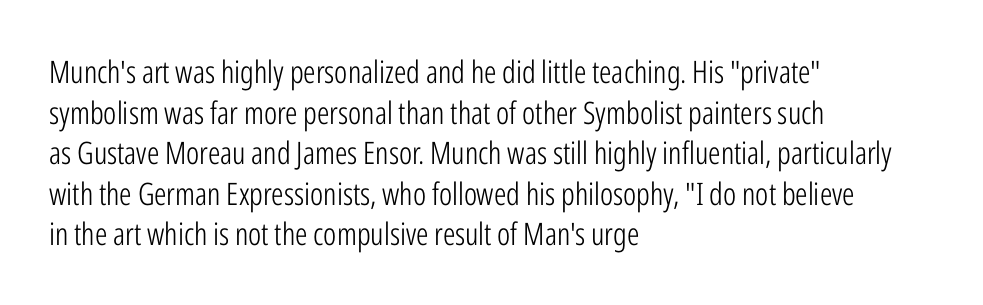
The image shows 31 px light, condensed sans-serif type, upright; set left-aligned, normal line spacing (1.31x), normal letter spacing, not underlined; low stroke contrast and a medium x-height.
